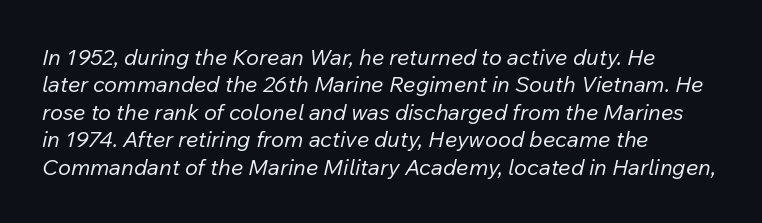
Q: Is the text bold? A: No.
Q: Is the text italic (slanted)? A: Yes, it leans right by about 12 degrees.
Q: Is the text underlined? A: No.
Q: How is the paragraph aligned? A: Left-aligned.
Q: Is the spacing between letters normal or unusually wide? A: Normal.
Q: Is the spacing between lines tight, normal or loose? A: Normal.
